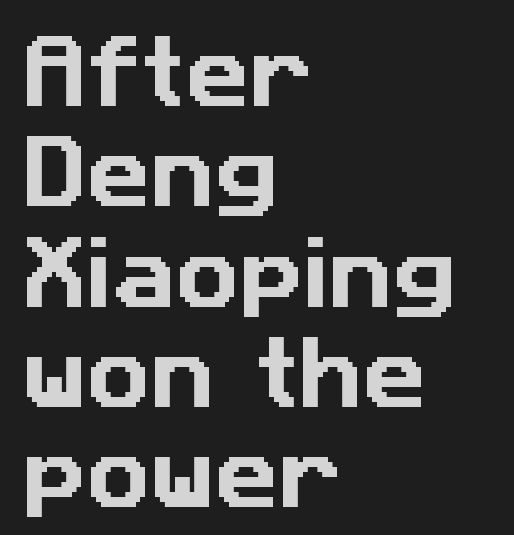
Any mark beneath the type? The region is blank. Proportional: the letters do not fall into vertical columns. Where is the straight margin? On the left. Leading: standard. The letters carry no serifs — their stems end cleanly without finishing strokes.
